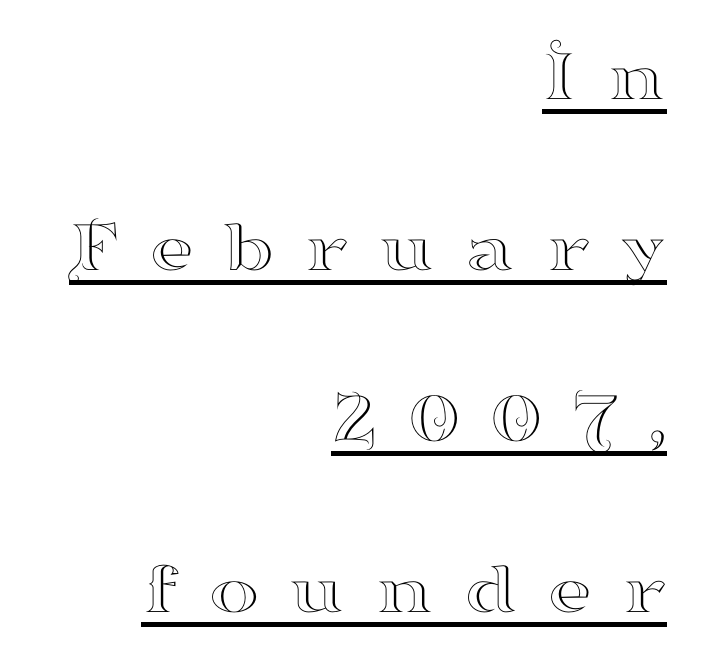
The image shows 76 px wide serif type, upright; set right-aligned, loose line spacing (2.25x), unusually wide letter spacing (+0.4 em), underlined; high stroke contrast and a small x-height.
